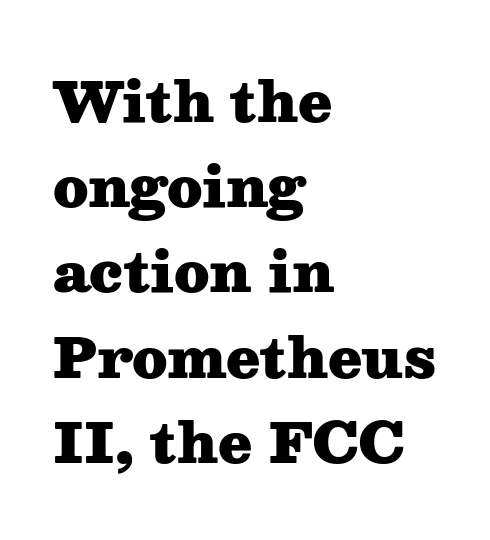
The image shows 55 px heavy, wide serif type, upright; set left-aligned, normal line spacing (1.55x), normal letter spacing, not underlined; medium stroke contrast and a medium x-height.
